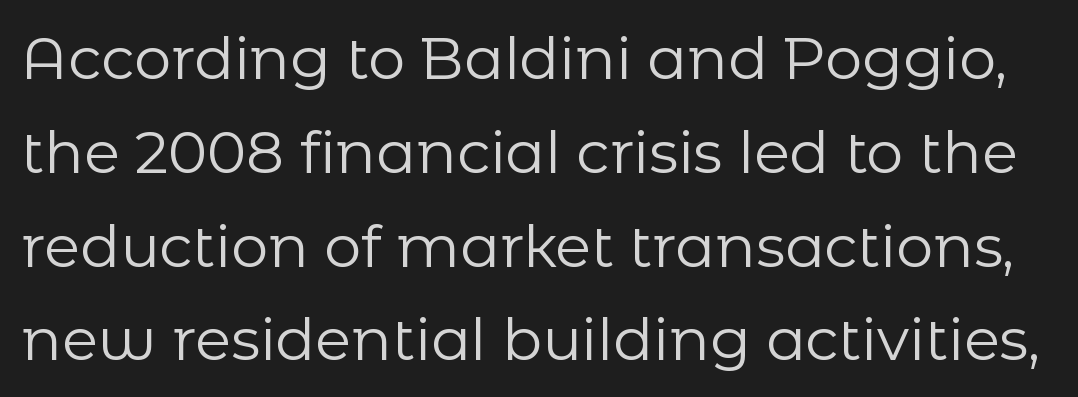
{"serif": "no", "italic": "no", "bold": "no", "weight": "regular", "width": "normal", "stroke_contrast": "low", "x_height": "medium", "monospaced": "no", "underline": "no", "line_spacing": "normal", "line_spacing_ratio": 1.59, "letter_spacing": "normal", "letter_spacing_em": 0.0, "glyph_px": 59}
